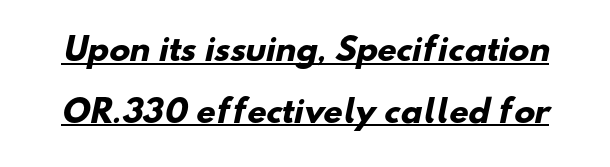
Q: Is the text bold? A: Yes.
Q: Is the typeface a serif or a sans-serif typeface? A: Sans-serif.
Q: Is the text underlined? A: Yes.
Q: Is the spacing between letters normal or unusually wide? A: Normal.
Q: Is the spacing between lines tight, normal or loose? A: Loose.
Q: Width (condensed, normal, or wide)? A: Normal.
Q: Stroke contrast? A: Low.
Q: x-height? A: Small.
Q: Monospaced? A: No.
